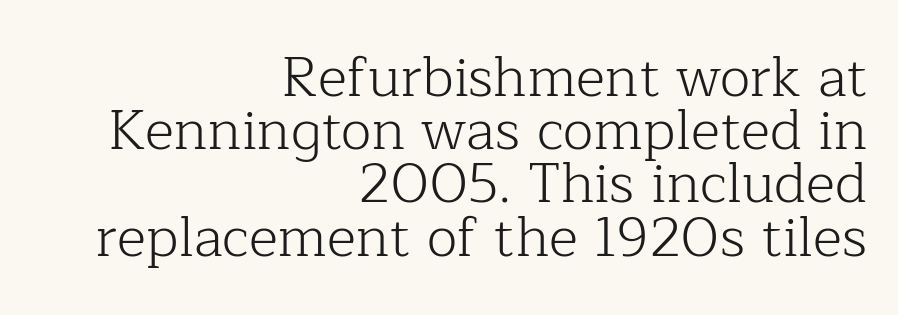
The image shows 56 px light serif type, upright; set right-aligned, tight line spacing (0.95x), normal letter spacing, not underlined; low stroke contrast and a medium x-height.
